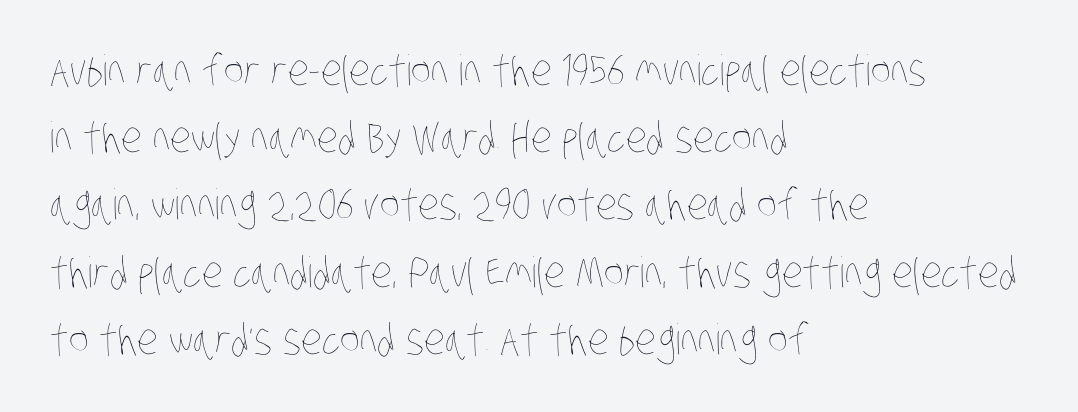
Q: Is the text bold? A: No.
Q: Is the text underlined? A: No.
Q: How is the paragraph aligned? A: Left-aligned.
Q: Is the spacing between letters normal or unusually wide? A: Normal.
Q: Is the spacing between lines tight, normal or loose? A: Normal.
Q: Width (condensed, normal, or wide)? A: Condensed.
Q: Stroke contrast? A: Low.
Q: x-height? A: Large.
Q: Monospaced? A: No.
